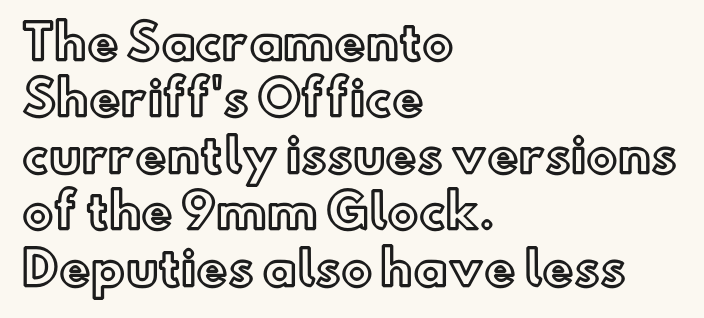
Q: Is the text italic (slanted)? A: No, it is upright.
Q: Is the text underlined? A: No.
Q: How is the paragraph aligned? A: Left-aligned.
Q: Is the spacing between letters normal or unusually wide? A: Normal.
Q: Width (condensed, normal, or wide)? A: Normal.
Q: x-height? A: Small.
Q: Monospaced? A: No.
